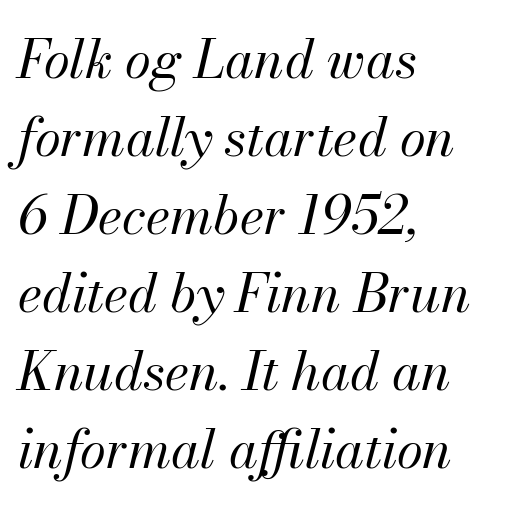
{"italic": "yes", "lean": "right", "slant_degrees": 13, "bold": "no", "weight": "regular", "width": "normal", "stroke_contrast": "medium", "x_height": "small", "monospaced": "no", "underline": "no", "align": "left", "line_spacing": "normal", "line_spacing_ratio": 1.47, "letter_spacing": "normal", "letter_spacing_em": 0.0, "glyph_px": 53}
